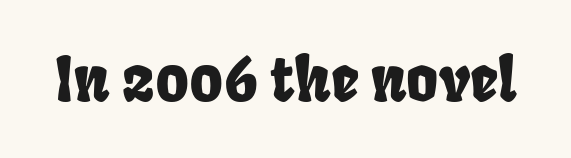
The image shows 61 px condensed sans-serif type; set normal letter spacing, not underlined; low stroke contrast and a large x-height.
